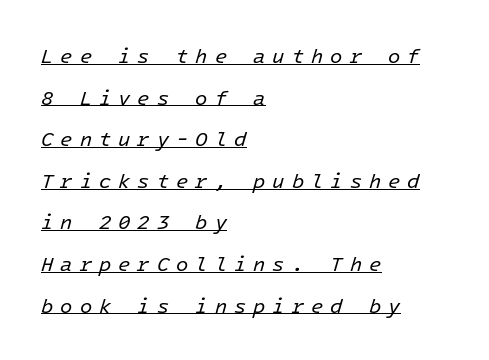
The image shows 20 px text type, italic (leaning right); set left-aligned, loose line spacing (2.08x), unusually wide letter spacing (+0.35 em), underlined.
